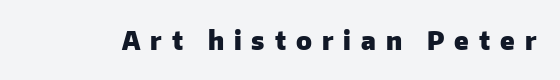
{"italic": "no", "bold": "yes", "underline": "no", "letter_spacing": "wide", "letter_spacing_em": 0.4, "glyph_px": 25}
